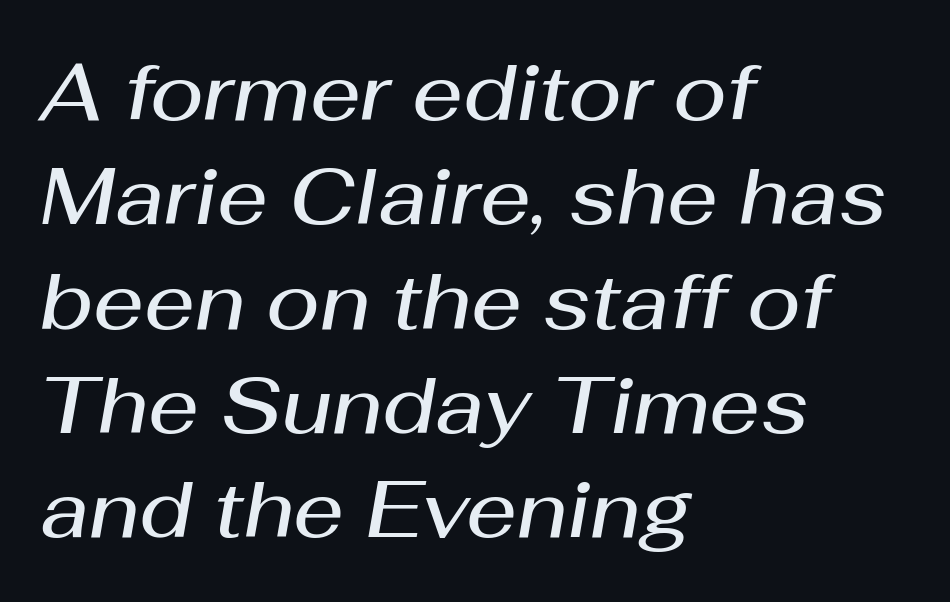
{"italic": "yes", "lean": "right", "slant_degrees": 10, "bold": "semi", "weight": "semibold", "width": "normal", "stroke_contrast": "medium", "x_height": "medium", "monospaced": "no", "underline": "no", "align": "left", "line_spacing": "normal", "line_spacing_ratio": 1.32, "letter_spacing": "normal", "letter_spacing_em": 0.0, "glyph_px": 79}
